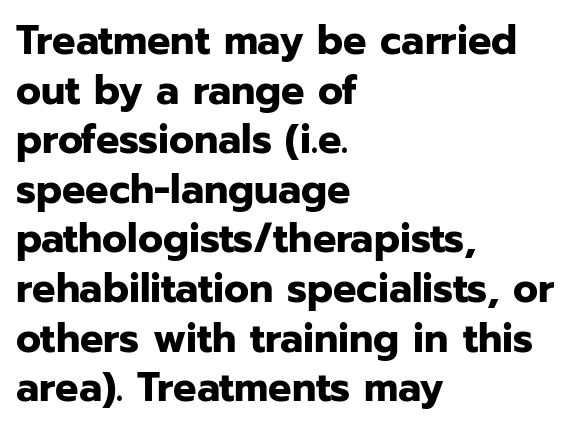
Glance below the letters and you will spot only blank space. Weight check: bold — yes, fully. The characters display no serif detailing; their extremities are plain. Alignment: flush left. A typesetter would call this proportional, since set widths differ per character. The horizontal fit of the characters is conventional and even.
